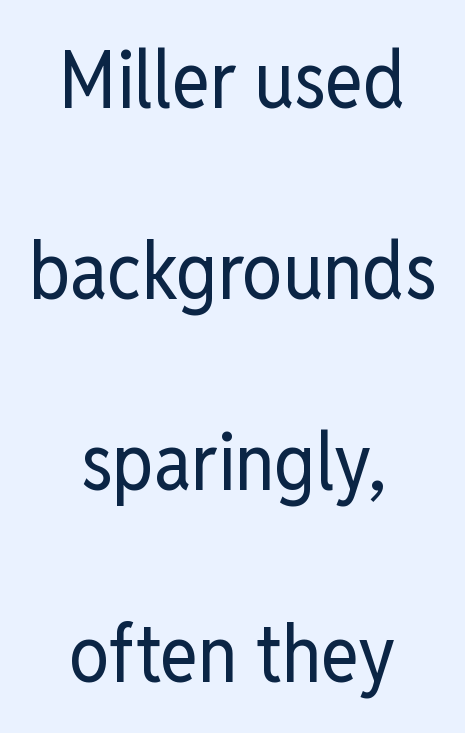
The image shows 80 px regular-weight, condensed sans-serif type, upright; set centered, loose line spacing (2.39x), normal letter spacing, not underlined; low stroke contrast and a medium x-height.
